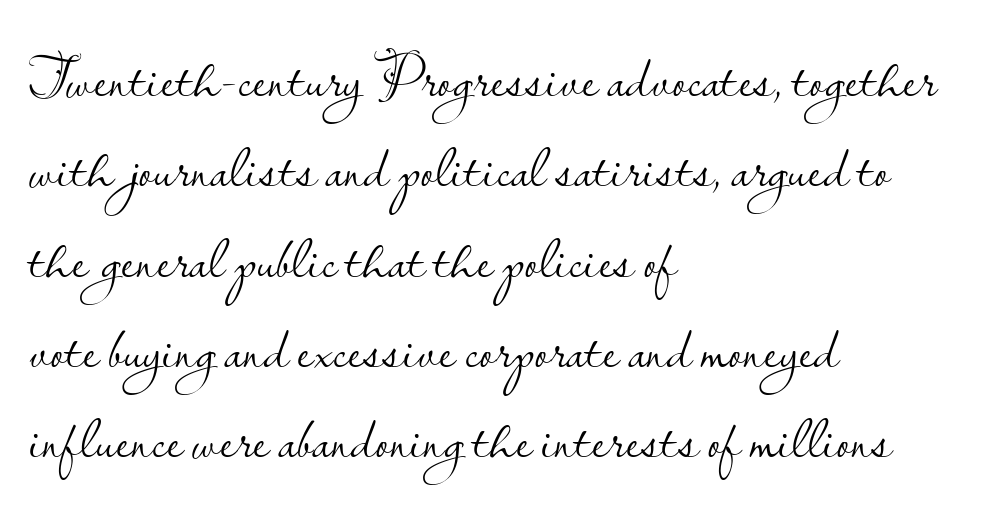
Q: Is the text bold? A: No.
Q: Is the text italic (slanted)? A: Yes.
Q: Is the typeface a serif or a sans-serif typeface? A: Sans-serif.
Q: Is the text underlined? A: No.
Q: How is the paragraph aligned? A: Left-aligned.
Q: Is the spacing between letters normal or unusually wide? A: Normal.
Q: Is the spacing between lines tight, normal or loose? A: Normal.
Q: Width (condensed, normal, or wide)? A: Normal.
Q: Stroke contrast? A: Low.
Q: x-height? A: Small.
Q: Monospaced? A: No.
